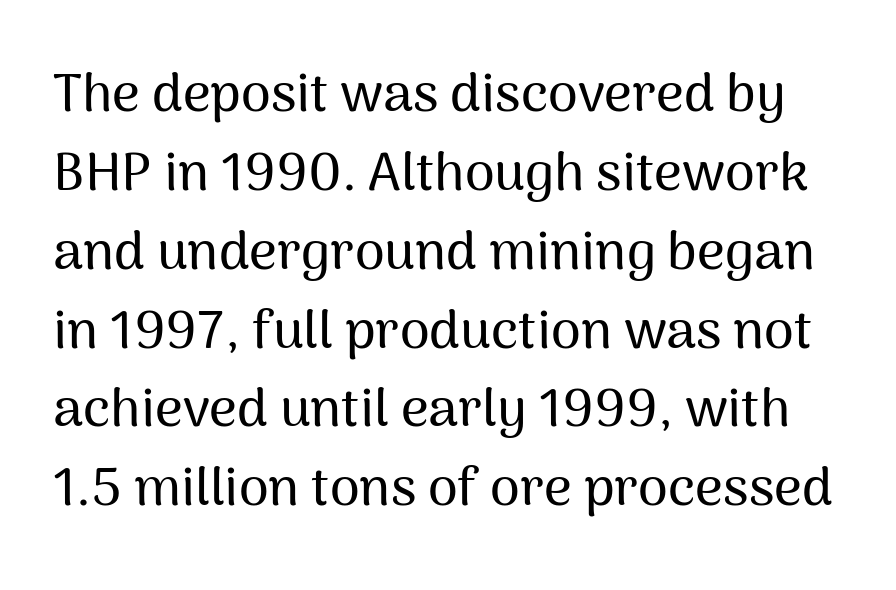
The type family on display is of the sans-serif kind. This is roman type, the default non-slanted kind. Plain, unruled lines of type. Leading: standard. The letters advance in unequal steps, a hallmark of proportional type.
